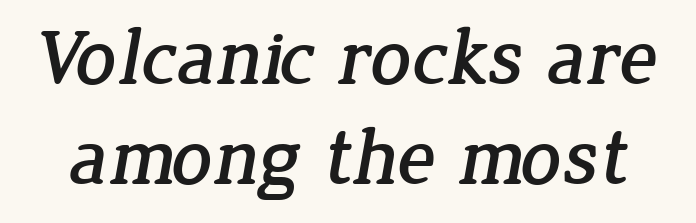
{"serif": "yes", "width": "normal", "stroke_contrast": "low", "x_height": "medium", "monospaced": "no", "underline": "no", "line_spacing": "normal", "line_spacing_ratio": 1.25, "letter_spacing": "normal", "letter_spacing_em": 0.0, "glyph_px": 80}
